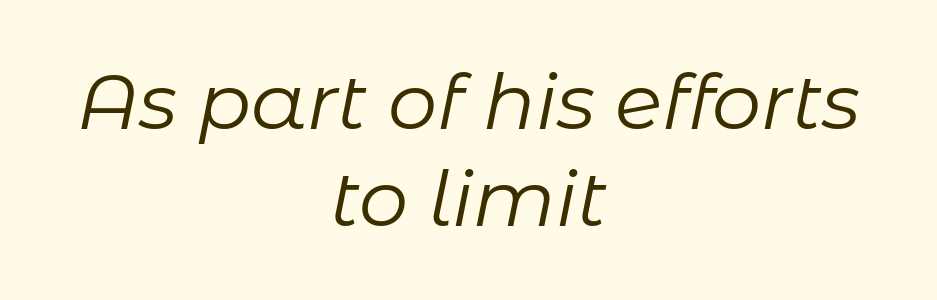
Q: Is the text bold? A: No.
Q: Is the text italic (slanted)? A: Yes, it leans right by about 11 degrees.
Q: Is the text underlined? A: No.
Q: How is the paragraph aligned? A: Centered.
Q: Is the spacing between letters normal or unusually wide? A: Normal.
Q: Is the spacing between lines tight, normal or loose? A: Normal.
Q: Width (condensed, normal, or wide)? A: Normal.
Q: Stroke contrast? A: Low.
Q: x-height? A: Medium.
Q: Monospaced? A: No.
